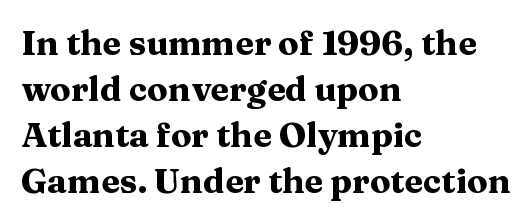
The image shows 34 px heavy, wide serif type, upright; set left-aligned, normal line spacing (1.35x), normal letter spacing, not underlined; medium stroke contrast and a medium x-height.
